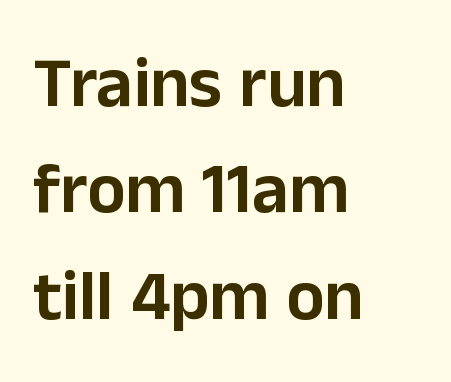
Does extra space separate the letters? No, they use regular spacing. The rendering uses natural spacing where letterforms have individual widths. Left-aligned paragraph, ragged on the right. Ascenders rise straight up at ninety degrees.
